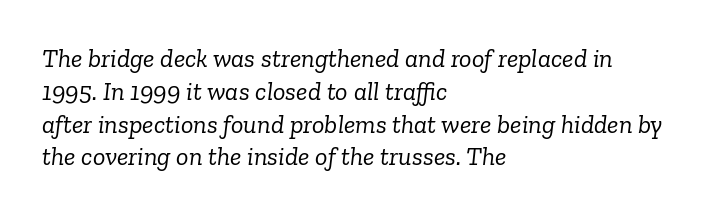
The image shows 26 px text type, italic (leaning right); set left-aligned, normal line spacing (1.26x), normal letter spacing, not underlined.
